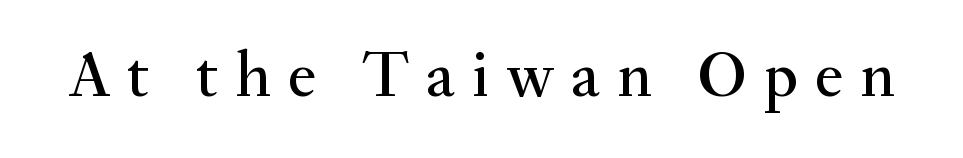
{"serif": "yes", "italic": "no", "width": "normal", "stroke_contrast": "medium", "x_height": "small", "monospaced": "no", "underline": "no", "letter_spacing": "wide", "letter_spacing_em": 0.26, "glyph_px": 65}
